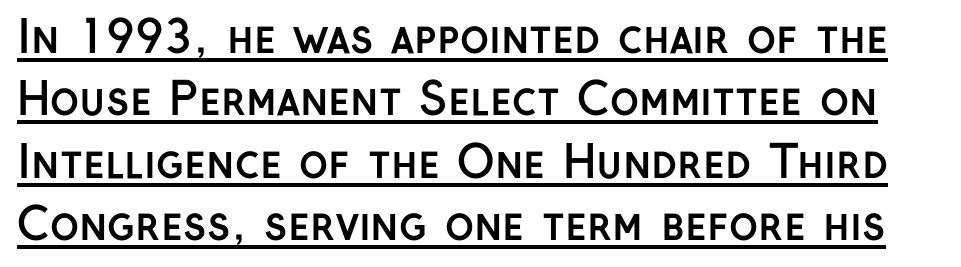
Notice how thick the strokes are: this is what a full bold looks like. The passage shown stacks its lines at a standard gap. No italicization has been applied; the sample stays upright. Short note: letters normally spaced. Font category for this specimen: sans-serif.
